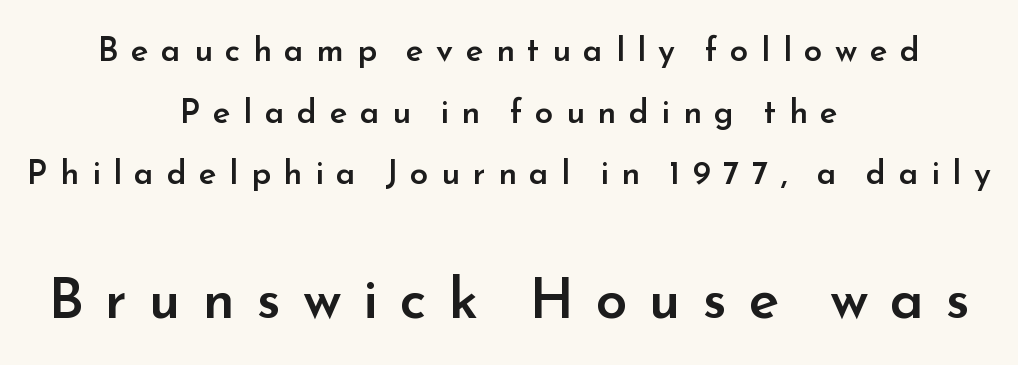
{"serif": "no", "italic": "no", "bold": "semi", "weight": "semibold", "width": "normal", "stroke_contrast": "low", "x_height": "small", "monospaced": "no", "underline": "no", "align": "center", "line_spacing_ratio": 1.87, "letter_spacing": "wide", "letter_spacing_em": 0.38, "larger_block": "second", "size_ratio": 1.73, "glyph_px": 57}
